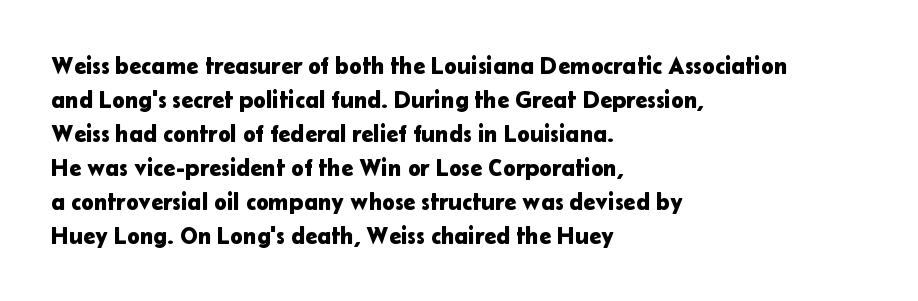
Q: Is the text italic (slanted)? A: No, it is upright.
Q: Is the text underlined? A: No.
Q: How is the paragraph aligned? A: Left-aligned.
Q: Is the spacing between letters normal or unusually wide? A: Normal.
Q: Is the spacing between lines tight, normal or loose? A: Normal.
